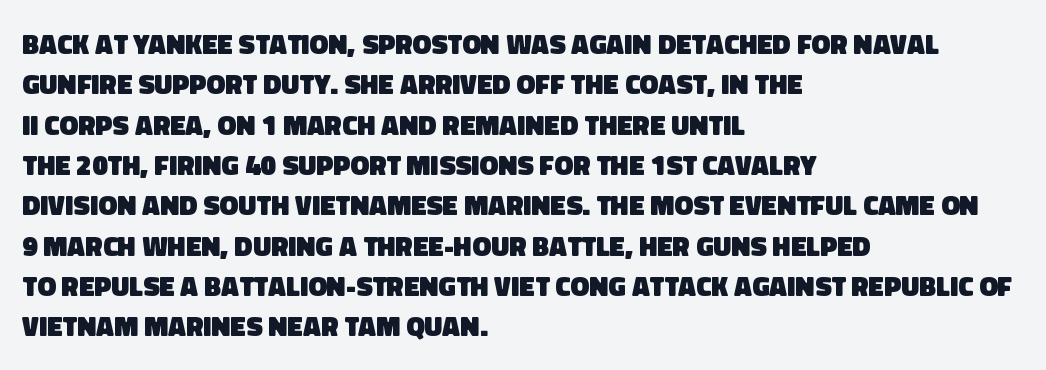
A classic flush-left, rag-right setting is used for this passage. A typesetter would call this zero additional tracking. Letters rest on an invisible, unmarked baseline. The rendering uses a bold face; every stroke is thick and dark. Rows of type keep a routine distance in the vertical direction.
